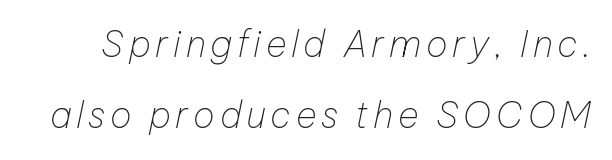
{"italic": "yes", "lean": "right", "slant_degrees": 12, "bold": "no", "weight": "thin", "width": "normal", "stroke_contrast": "low", "x_height": "medium", "monospaced": "no", "underline": "no", "line_spacing": "loose", "line_spacing_ratio": 1.98, "glyph_px": 36}
